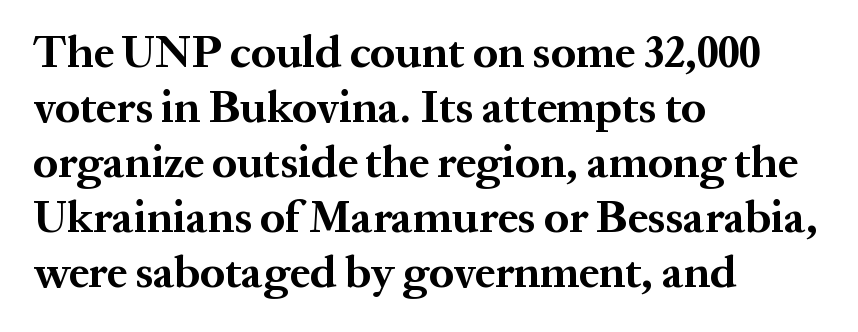
Italic? Not at all — the glyphs are vertical. The area under the type is left untouched. Left-aligned paragraph, ragged on the right. Standard letterfit; no display-style spreading of the glyphs. Is this a fixed-width face? No — the glyphs have proportional, varying widths. Small tapered or slab feet sit at the stroke ends, so this counts as serif.
